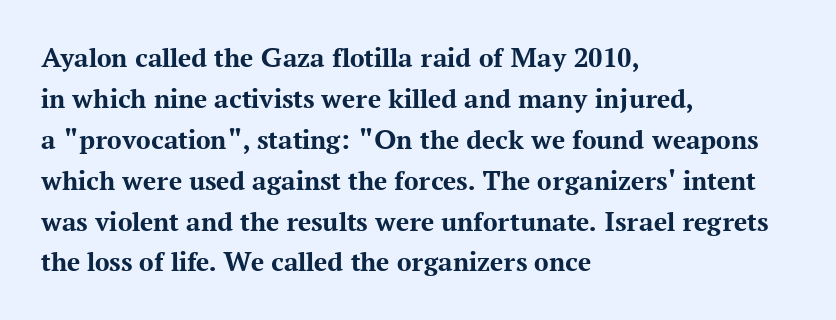
Set as a true bold cut, around the 700 mark. This sample is left-justified, so line endings fall wherever the words run out. Posture: straight, roman, zero tilt. Vertical spacing — default. Does extra space separate the letters? No, they use regular spacing.
